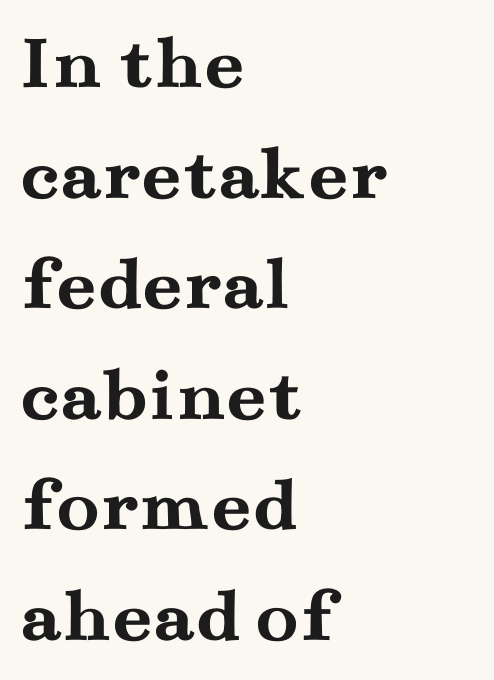
The image shows 79 px semibold, wide serif type, upright; set left-aligned, normal line spacing (1.4x), normal letter spacing, not underlined; medium stroke contrast and a small x-height.
